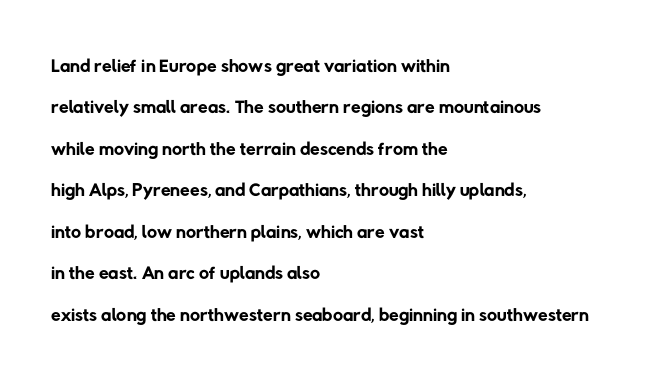
The image shows 28 px regular-weight sans-serif type; set left-aligned, normal line spacing (1.48x), normal letter spacing, not underlined; low stroke contrast and a medium x-height.
